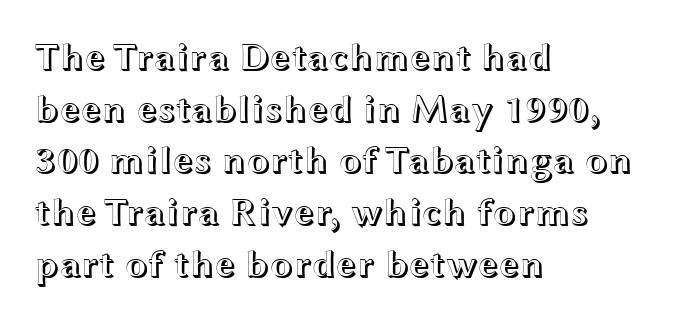
Q: Is the text italic (slanted)? A: No, it is upright.
Q: Is the text underlined? A: No.
Q: How is the paragraph aligned? A: Left-aligned.
Q: Is the spacing between letters normal or unusually wide? A: Normal.
Q: Is the spacing between lines tight, normal or loose? A: Normal.
Q: Width (condensed, normal, or wide)? A: Wide.
Q: x-height? A: Medium.
Q: Monospaced? A: No.
